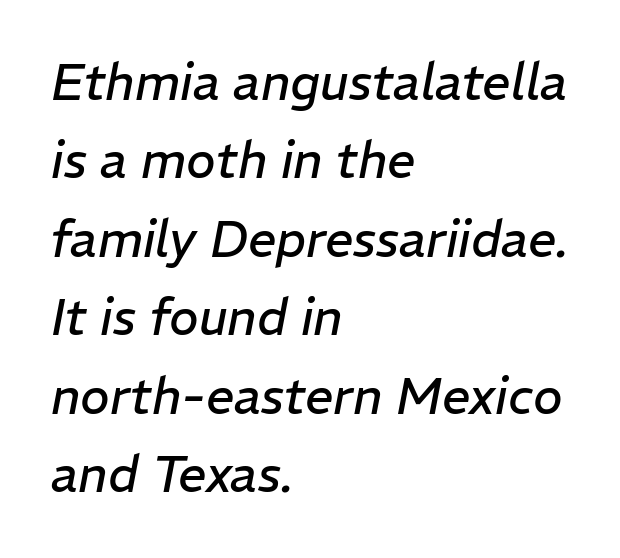
Q: Is the text bold? A: No.
Q: Is the text italic (slanted)? A: Yes, it leans right by about 11 degrees.
Q: Is the text underlined? A: No.
Q: How is the paragraph aligned? A: Left-aligned.
Q: Is the spacing between letters normal or unusually wide? A: Normal.
Q: Is the spacing between lines tight, normal or loose? A: Normal.
Q: Width (condensed, normal, or wide)? A: Normal.
Q: Stroke contrast? A: Low.
Q: x-height? A: Medium.
Q: Monospaced? A: No.
